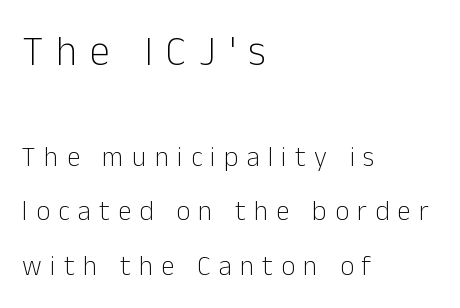
Upright lettering throughout. The strip under each line holds only bare page. Ink coverage per letter is moderate at most. Varying glyph widths throughout — classic text-font behaviour.
